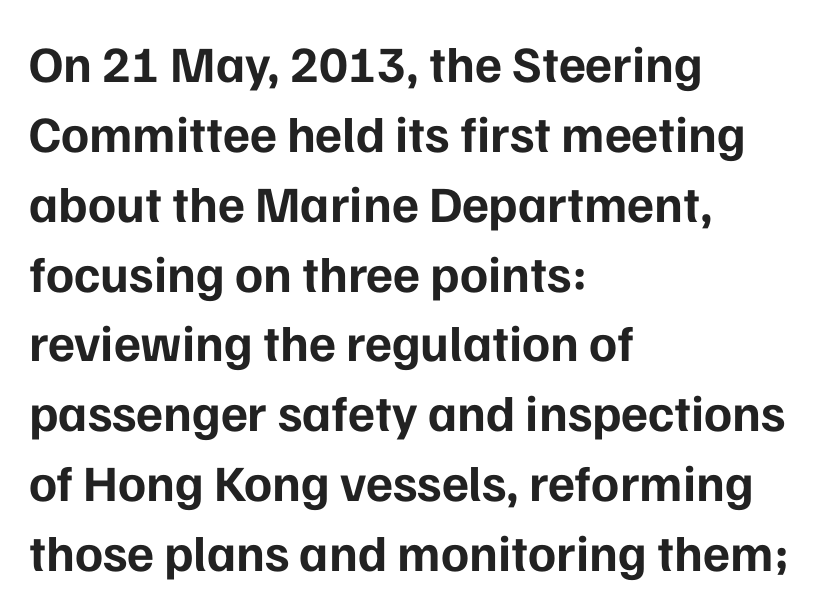
The image shows 51 px bold sans-serif type, upright; set left-aligned, normal line spacing (1.37x), normal letter spacing, not underlined; low stroke contrast and a medium x-height.
